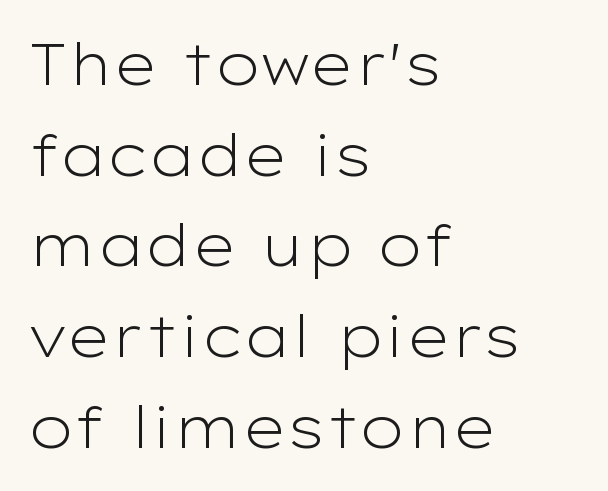
{"serif": "no", "italic": "no", "bold": "no", "weight": "light", "width": "wide", "stroke_contrast": "low", "x_height": "medium", "monospaced": "no", "underline": "no", "align": "left", "line_spacing": "normal", "line_spacing_ratio": 1.59, "letter_spacing": "normal", "letter_spacing_em": 0.0, "glyph_px": 57}
